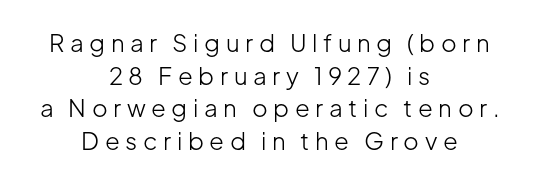
No italicization has been applied; the sample stays upright. Lines of text with bare space underneath. The paragraph shown floats in the horizontal middle. Does the leading feel generous? No, just average.
